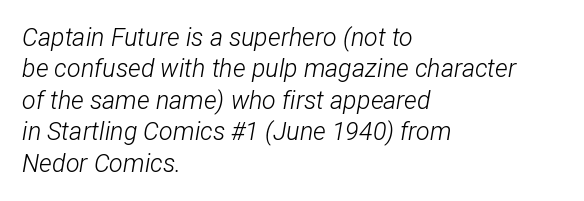
Q: Is the text bold? A: No.
Q: Is the text italic (slanted)? A: Yes, it leans right by about 12 degrees.
Q: Is the text underlined? A: No.
Q: How is the paragraph aligned? A: Left-aligned.
Q: Is the spacing between letters normal or unusually wide? A: Normal.
Q: Is the spacing between lines tight, normal or loose? A: Normal.
